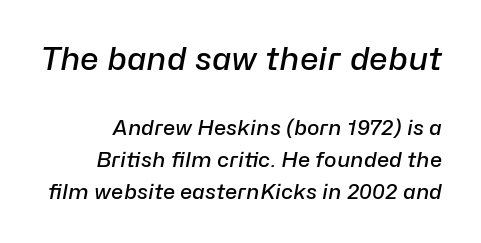
Look at the glyph heights: the upper group is clearly the bigger setting. The specimen reads as italic at a glance. Strokes here are thickened, but only to semibold level. Decoration check: the copy has no underline.
